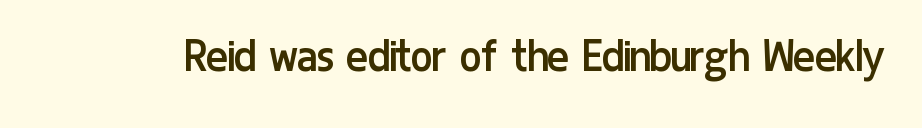
The image shows 51 px regular-weight, condensed sans-serif type, upright; set normal letter spacing, not underlined; low stroke contrast and a medium x-height.
